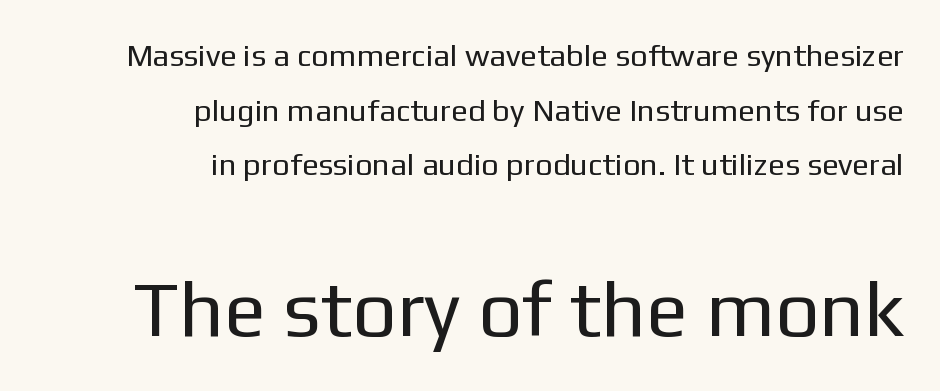
{"serif": "no", "italic": "no", "bold": "no", "weight": "regular", "width": "normal", "stroke_contrast": "low", "x_height": "medium", "monospaced": "no", "underline": "no", "align": "right", "line_spacing_ratio": 1.76, "letter_spacing": "normal", "letter_spacing_em": 0.0, "larger_block": "second", "size_ratio": 2.52, "glyph_px": 78}
